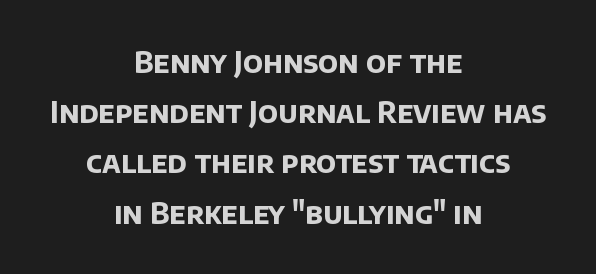
The image shows 29 px bold sans-serif type; set centered, line spacing 1.73x, normal letter spacing, not underlined; low stroke contrast and a large x-height.
